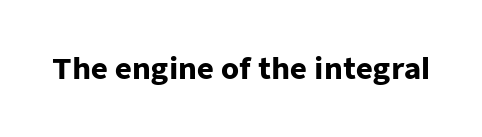
The letters stand upright; this is a roman face. The foot of each line stays bare and open. Tracking here is standard; glyphs follow each other at the usual distance. You can tell from the bare stems that sans-serif type was used. The characters look thick and weighty, a clear bold. Proportional: the letters do not fall into vertical columns.
